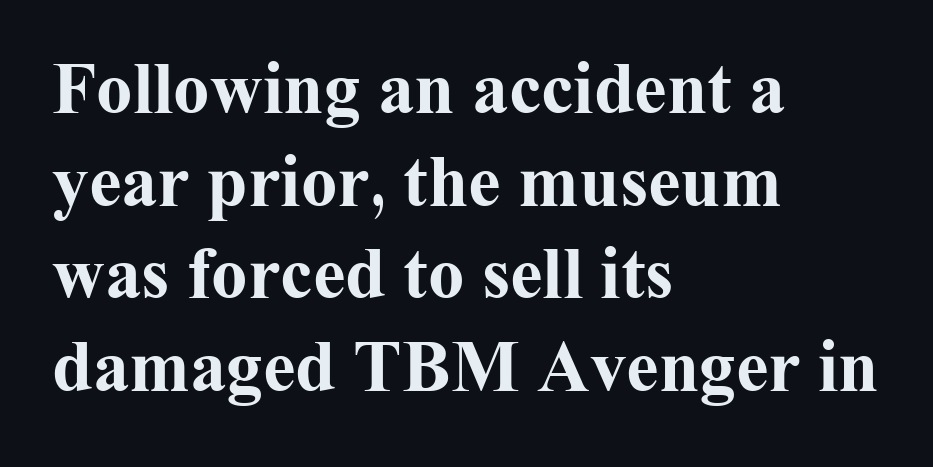
{"serif": "yes", "italic": "no", "bold": "yes", "weight": "bold", "width": "normal", "stroke_contrast": "medium", "x_height": "medium", "monospaced": "no", "underline": "no", "align": "left", "line_spacing": "normal", "line_spacing_ratio": 1.27, "letter_spacing": "normal", "letter_spacing_em": 0.0, "glyph_px": 73}
